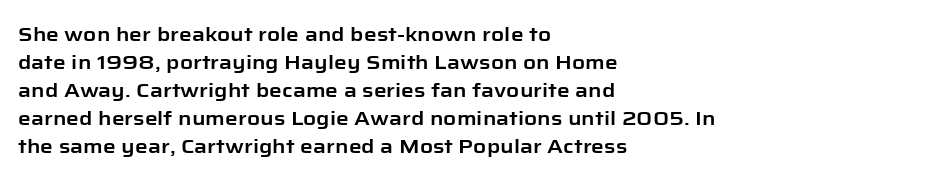
Ordinary non-slanted type is in use. Type without underlining. A typesetter would call this zero additional tracking. Horizontally, the lines are justified to the leading edge only. Honestly, the row spacing looks completely unremarkable.
